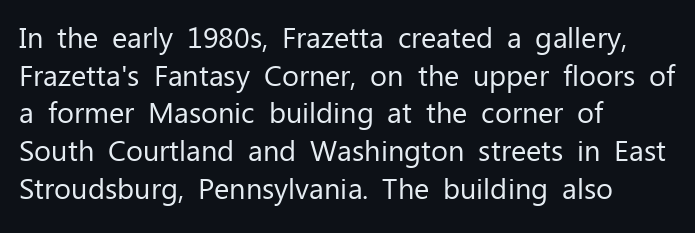
{"serif": "no", "italic": "no", "bold": "no", "weight": "regular", "width": "normal", "stroke_contrast": "low", "x_height": "medium", "monospaced": "no", "underline": "no", "align": "left", "line_spacing": "normal", "line_spacing_ratio": 1.3, "letter_spacing": "normal", "letter_spacing_em": 0.0, "glyph_px": 29}
